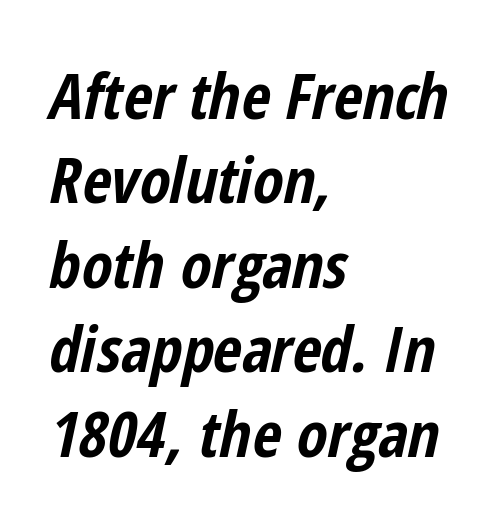
Q: Is the text bold? A: Yes.
Q: Is the text italic (slanted)? A: Yes, it leans right by about 12 degrees.
Q: Is the text underlined? A: No.
Q: How is the paragraph aligned? A: Left-aligned.
Q: Is the spacing between letters normal or unusually wide? A: Normal.
Q: Is the spacing between lines tight, normal or loose? A: Normal.
Q: Width (condensed, normal, or wide)? A: Condensed.
Q: Stroke contrast? A: Low.
Q: x-height? A: Medium.
Q: Monospaced? A: No.
